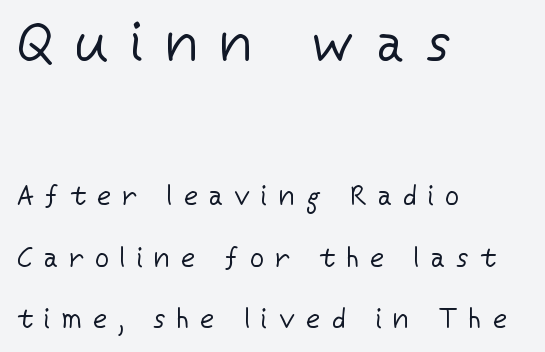
Q: Is the text bold? A: No.
Q: Is the text italic (slanted)? A: No, it is upright.
Q: Is the typeface a serif or a sans-serif typeface? A: Sans-serif.
Q: Is the text underlined? A: No.
Q: How is the paragraph aligned? A: Left-aligned.
Q: Is the spacing between letters normal or unusually wide? A: Unusually wide.
Q: Is the spacing between lines tight, normal or loose? A: Loose.
Q: Which block of text is set in a larger size, the first (top) or the second (bottom)? A: The first (top) one.
Q: Width (condensed, normal, or wide)? A: Normal.
Q: Stroke contrast? A: Low.
Q: x-height? A: Medium.
Q: Monospaced? A: No.
